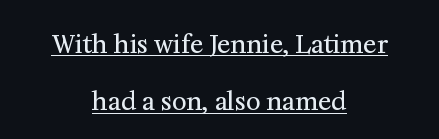
The passage shown is underscored from start to finish. The typesetter chose a symmetrical, centered arrangement here. Letter spacing: default. Caption: face not bold, strokes unweighted.
